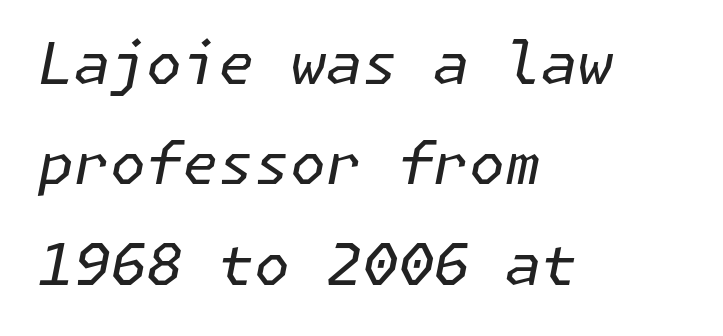
Q: Is the text bold? A: No.
Q: Is the text italic (slanted)? A: Yes, it leans right by about 11 degrees.
Q: Is the text underlined? A: No.
Q: How is the paragraph aligned? A: Left-aligned.
Q: Is the spacing between letters normal or unusually wide? A: Normal.
Q: Width (condensed, normal, or wide)? A: Normal.
Q: Stroke contrast? A: Low.
Q: x-height? A: Medium.
